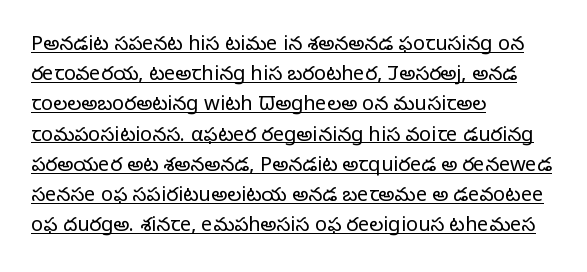
The axis of the letterforms is exactly vertical. The lines in this sample share a left origin and differ only in where they stop. Emphasis is given by a line drawn under the lettering. The horizontal fit of the characters is conventional and even.
